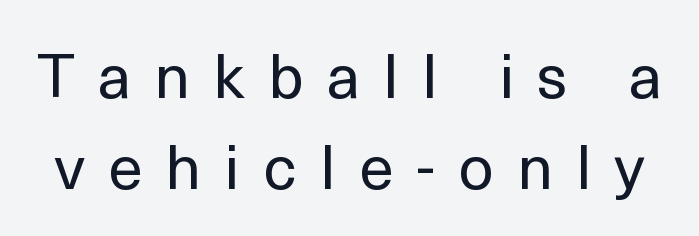
Here the glyphs are tracked loosely, breaking word shapes into spaced letters. Anything drawn beneath the words? Only blank space. The rendering uses natural spacing where letterforms have individual widths. This is roman type, the default non-slanted kind.
